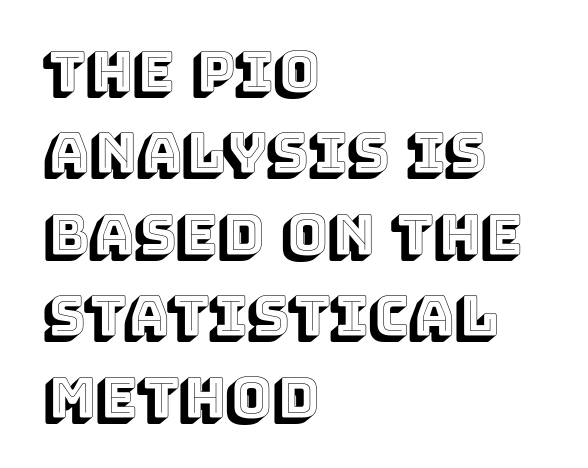
Q: Is the text italic (slanted)? A: No, it is upright.
Q: Is the text underlined? A: No.
Q: How is the paragraph aligned? A: Left-aligned.
Q: Is the spacing between letters normal or unusually wide? A: Normal.
Q: Is the spacing between lines tight, normal or loose? A: Normal.
Q: Width (condensed, normal, or wide)? A: Normal.
Q: x-height? A: Large.
Q: Monospaced? A: No.
